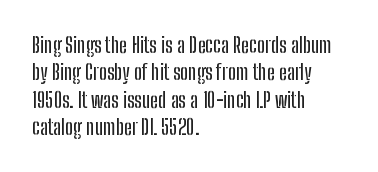
Q: Is the text italic (slanted)? A: No, it is upright.
Q: Is the text underlined? A: No.
Q: How is the paragraph aligned? A: Left-aligned.
Q: Is the spacing between letters normal or unusually wide? A: Normal.
Q: Is the spacing between lines tight, normal or loose? A: Normal.
